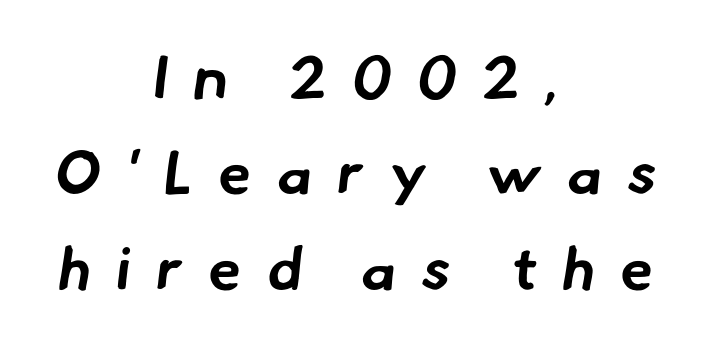
Horizontal bands of white between lines are of average thickness. As a designer I'd log this as weight 700, bold. Here the designer chose a conventional face with non-uniform glyph widths. Classification — sans serif.
